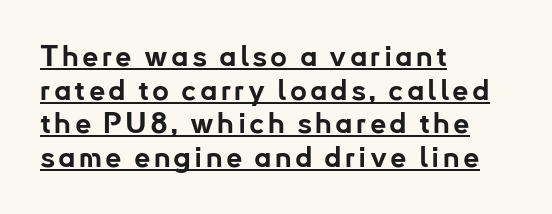
{"serif": "no", "italic": "no", "bold": "yes", "weight": "bold", "width": "normal", "stroke_contrast": "low", "x_height": "small", "monospaced": "no", "underline": "yes", "align": "left", "line_spacing_ratio": 1.16, "glyph_px": 29}
